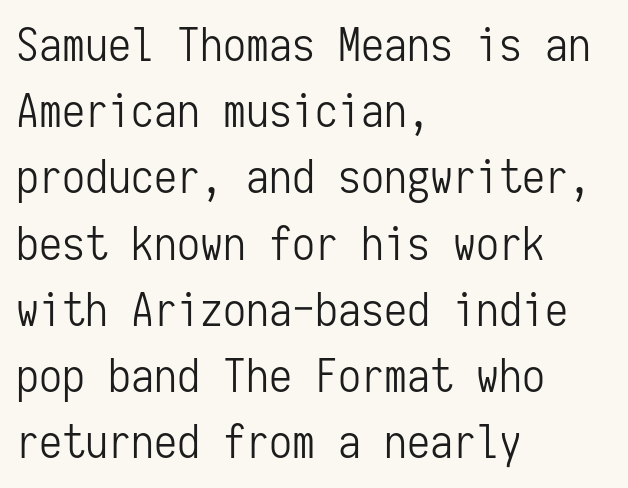
Unbolded letterforms with no extra heft. Looks like terminal output: every glyph gets an equal slot. Check the space under the baseline: it is left empty. Ascenders rise straight up at ninety degrees. The line texture is even and compact thanks to regular tracking. In terms of letterform style, serifs are entirely absent.
